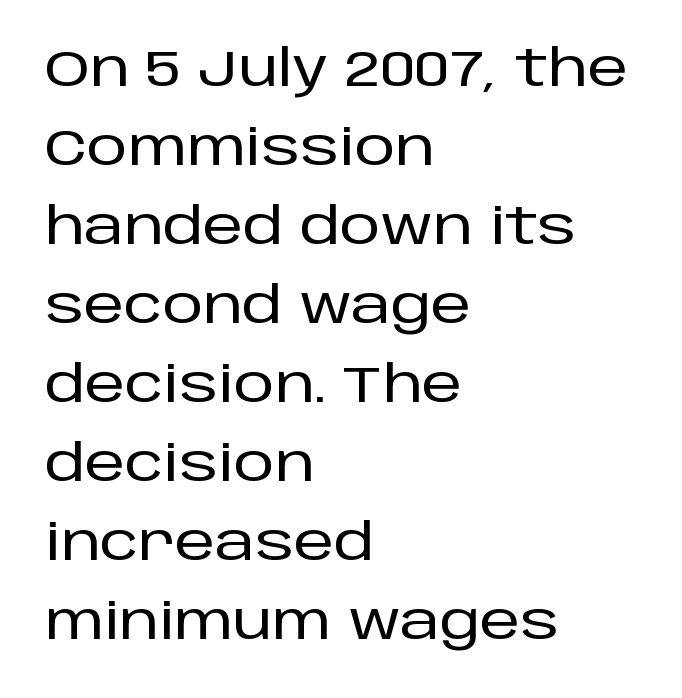
{"serif": "no", "italic": "no", "width": "normal", "stroke_contrast": "low", "x_height": "large", "monospaced": "no", "underline": "no", "align": "left", "line_spacing": "normal", "line_spacing_ratio": 1.55, "letter_spacing": "normal", "letter_spacing_em": 0.0, "glyph_px": 51}
